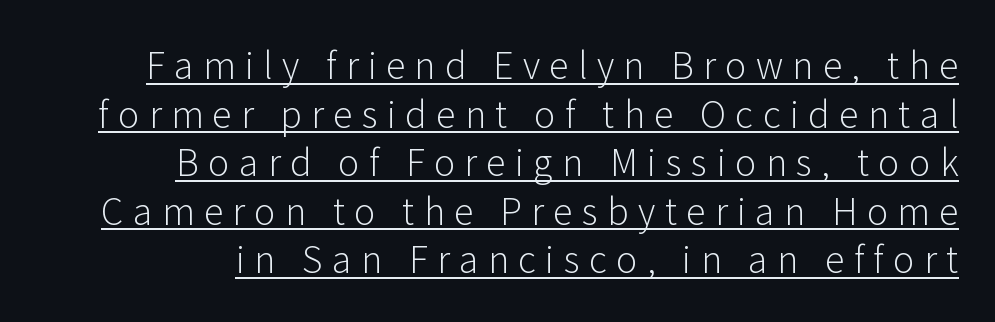
{"serif": "no", "italic": "no", "bold": "no", "weight": "light", "width": "normal", "stroke_contrast": "low", "x_height": "medium", "monospaced": "no", "underline": "yes", "align": "right", "line_spacing": "normal", "line_spacing_ratio": 1.35, "letter_spacing": "wide", "letter_spacing_em": 0.26, "glyph_px": 36}
